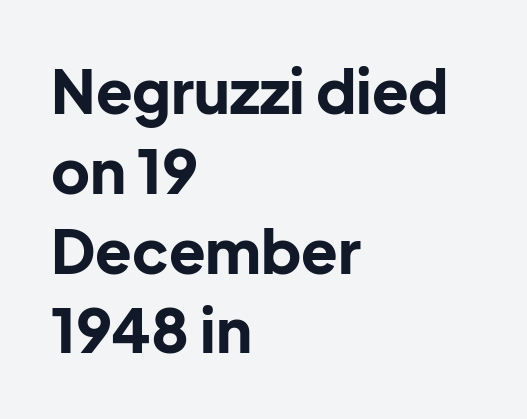
{"serif": "no", "italic": "no", "bold": "yes", "weight": "bold", "width": "normal", "stroke_contrast": "low", "x_height": "medium", "monospaced": "no", "underline": "no", "align": "left", "line_spacing": "normal", "line_spacing_ratio": 1.33, "letter_spacing": "normal", "letter_spacing_em": 0.0, "glyph_px": 60}
